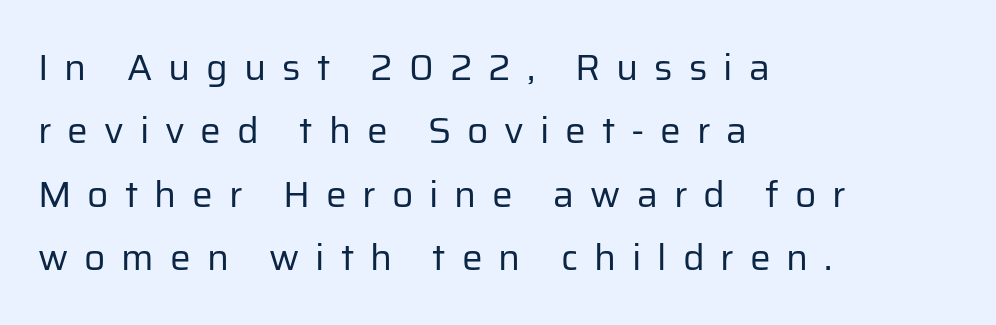
{"serif": "no", "italic": "no", "bold": "no", "weight": "regular", "width": "normal", "stroke_contrast": "low", "x_height": "medium", "monospaced": "no", "underline": "no", "align": "left", "line_spacing_ratio": 1.71, "letter_spacing": "wide", "letter_spacing_em": 0.43, "glyph_px": 37}
